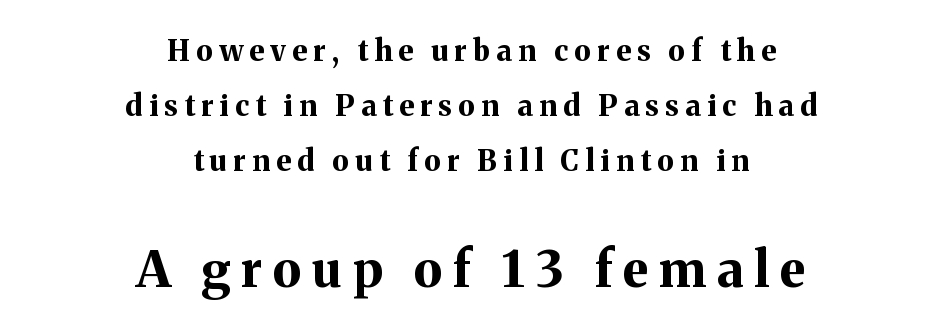
The image shows 50 px bold serif type, upright; set centered, loose line spacing (1.9x), unusually wide letter spacing (+0.22 em), not underlined; the second (bottom) block is 1.72x larger; medium stroke contrast and a medium x-height.
